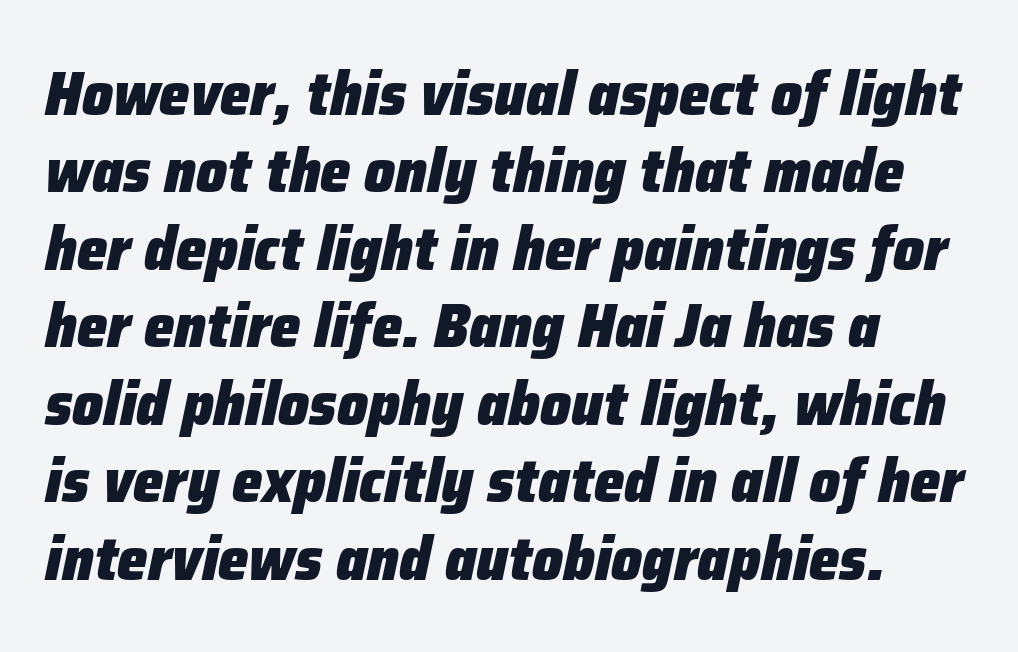
The image shows 61 px heavy type, italic (leaning right); set left-aligned, normal line spacing (1.27x), normal letter spacing, not underlined; low stroke contrast and a medium x-height.
